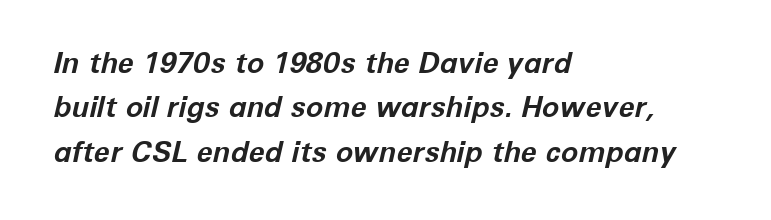
{"italic": "yes", "lean": "right", "slant_degrees": 12, "bold": "yes", "weight": "bold", "width": "normal", "stroke_contrast": "low", "x_height": "medium", "monospaced": "no", "underline": "no", "align": "left", "line_spacing": "normal", "line_spacing_ratio": 1.53, "letter_spacing": "normal", "letter_spacing_em": 0.0, "glyph_px": 29}
